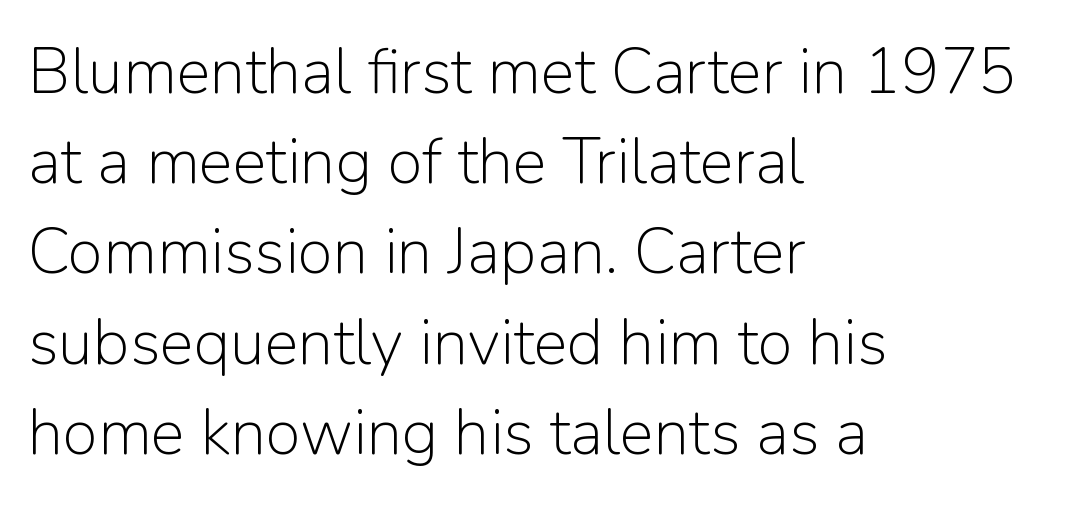
{"serif": "no", "italic": "no", "bold": "no", "weight": "light", "width": "normal", "stroke_contrast": "low", "x_height": "medium", "monospaced": "no", "underline": "no", "align": "left", "line_spacing": "normal", "line_spacing_ratio": 1.41, "letter_spacing": "normal", "letter_spacing_em": 0.0, "glyph_px": 64}
